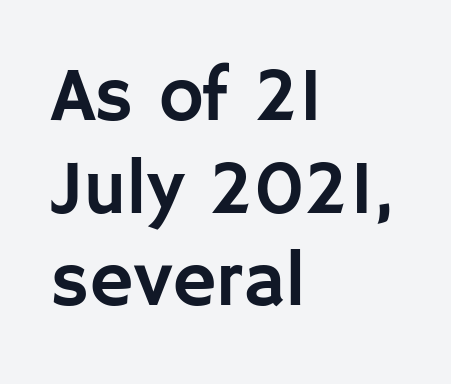
The image shows 76 px sans-serif type, upright; set left-aligned, line spacing 1.22x, normal letter spacing, not underlined; low stroke contrast and a large x-height.
